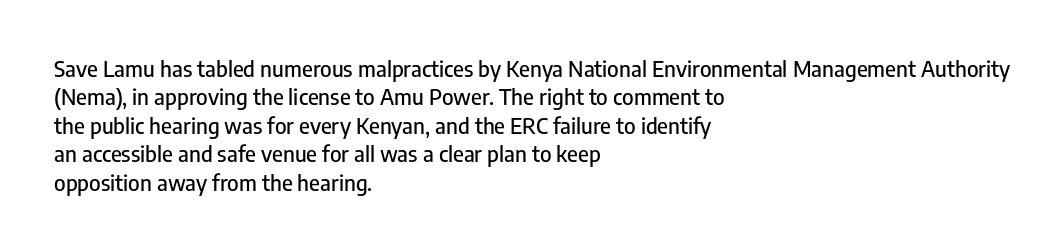
Q: Is the text italic (slanted)? A: No, it is upright.
Q: Is the text underlined? A: No.
Q: How is the paragraph aligned? A: Left-aligned.
Q: Is the spacing between letters normal or unusually wide? A: Normal.
Q: Is the spacing between lines tight, normal or loose? A: Normal.
